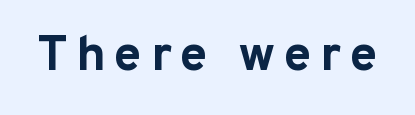
As a designer I'd log this as weight 700, bold. Proportional: the letters do not fall into vertical columns. Stroke terminals: plain, sans-serif. The typography opts for an upright posture over an oblique one.
